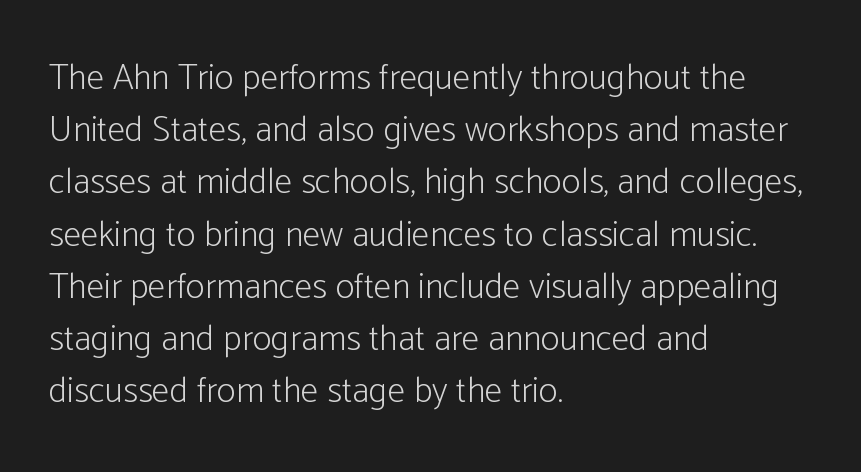
Q: Is the text bold? A: No.
Q: Is the text italic (slanted)? A: No, it is upright.
Q: Is the typeface a serif or a sans-serif typeface? A: Sans-serif.
Q: Is the text underlined? A: No.
Q: How is the paragraph aligned? A: Left-aligned.
Q: Is the spacing between letters normal or unusually wide? A: Normal.
Q: Is the spacing between lines tight, normal or loose? A: Normal.
Q: Width (condensed, normal, or wide)? A: Condensed.
Q: Stroke contrast? A: Low.
Q: x-height? A: Medium.
Q: Monospaced? A: No.
